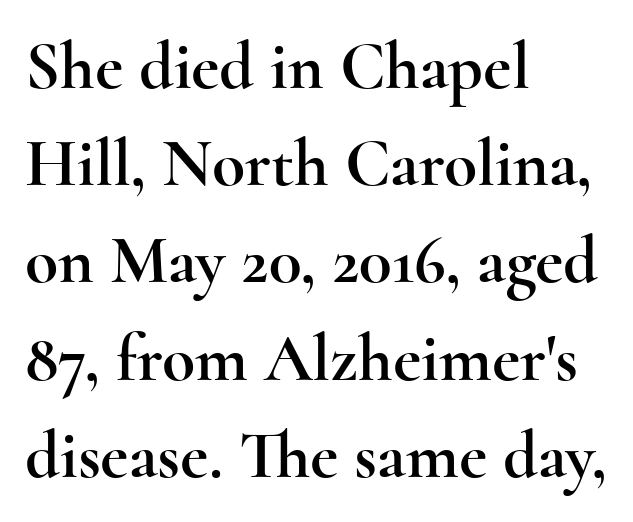
The image shows 68 px wide serif type, upright; set left-aligned, normal line spacing (1.43x), normal letter spacing, not underlined; a small x-height.
